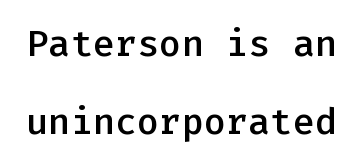
The image shows 37 px semibold sans-serif type, upright, monospaced; set loose line spacing (2.11x), normal letter spacing, not underlined; low stroke contrast and a medium x-height.
